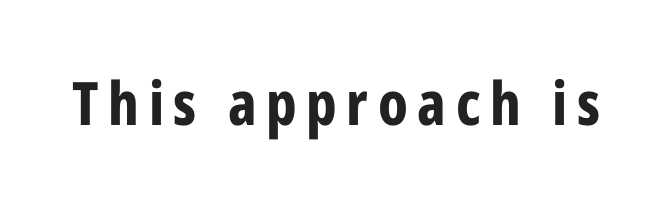
{"serif": "no", "italic": "no", "bold": "yes", "weight": "bold", "width": "condensed", "stroke_contrast": "low", "x_height": "medium", "monospaced": "no", "underline": "no", "glyph_px": 60}
